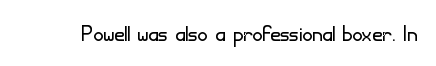
{"serif": "no", "italic": "no", "bold": "no", "weight": "light", "width": "normal", "stroke_contrast": "low", "x_height": "small", "monospaced": "no", "underline": "no", "letter_spacing": "normal", "letter_spacing_em": 0.0, "glyph_px": 28}
